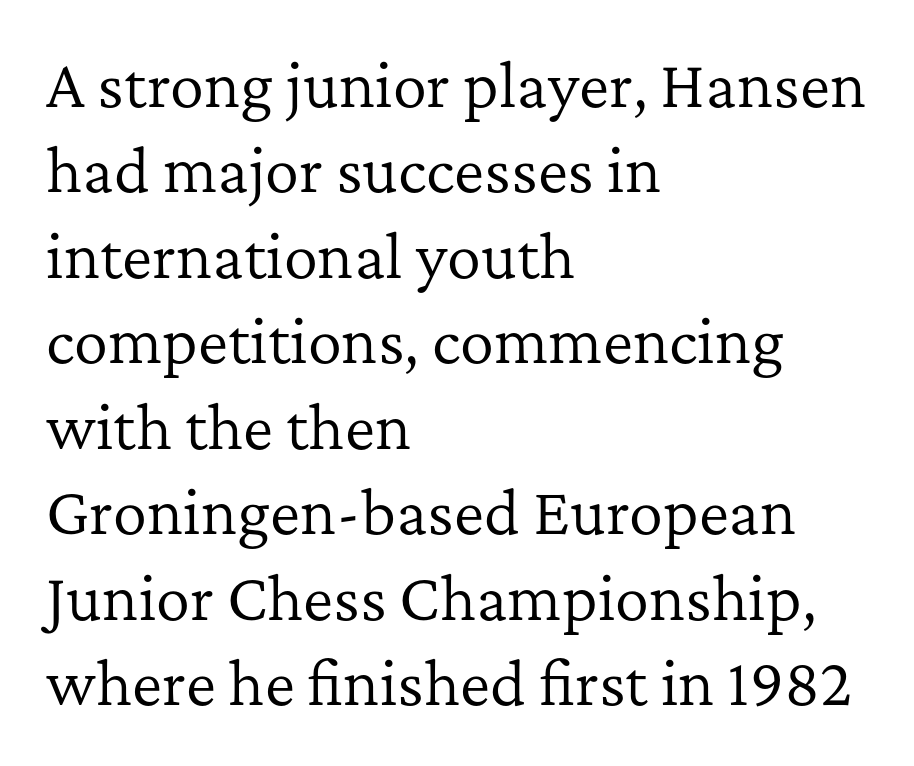
The image shows 57 px regular-weight serif type, upright; set left-aligned, normal line spacing (1.5x), normal letter spacing, not underlined; low stroke contrast and a medium x-height.
